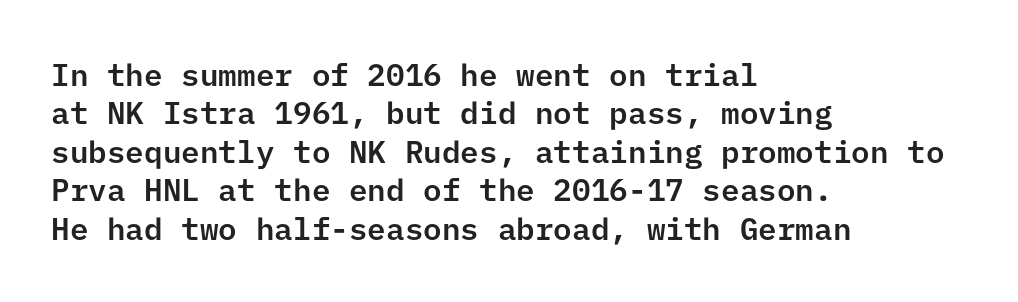
{"serif": "no", "italic": "no", "width": "normal", "stroke_contrast": "low", "x_height": "medium", "underline": "no", "align": "left", "line_spacing_ratio": 1.24, "letter_spacing": "normal", "letter_spacing_em": 0.0, "glyph_px": 31}
